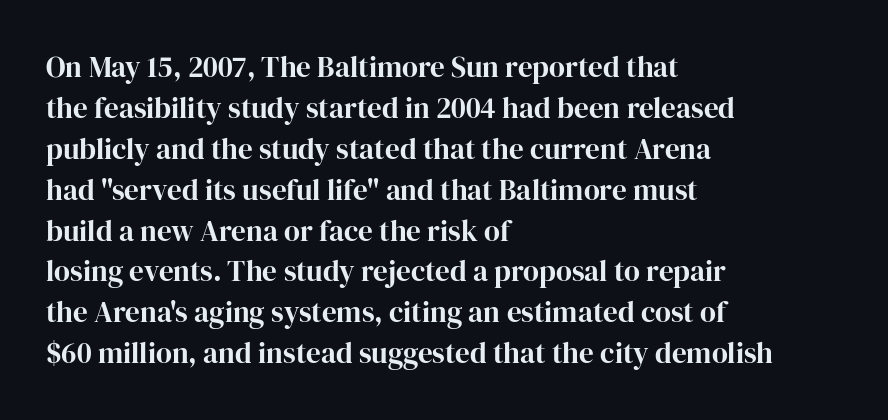
Q: Is the text bold? A: Yes.
Q: Is the text italic (slanted)? A: No, it is upright.
Q: Is the typeface a serif or a sans-serif typeface? A: Serif.
Q: Is the text underlined? A: No.
Q: How is the paragraph aligned? A: Left-aligned.
Q: Is the spacing between letters normal or unusually wide? A: Normal.
Q: Is the spacing between lines tight, normal or loose? A: Normal.
Q: Width (condensed, normal, or wide)? A: Normal.
Q: Stroke contrast? A: High.
Q: x-height? A: Medium.
Q: Monospaced? A: No.
